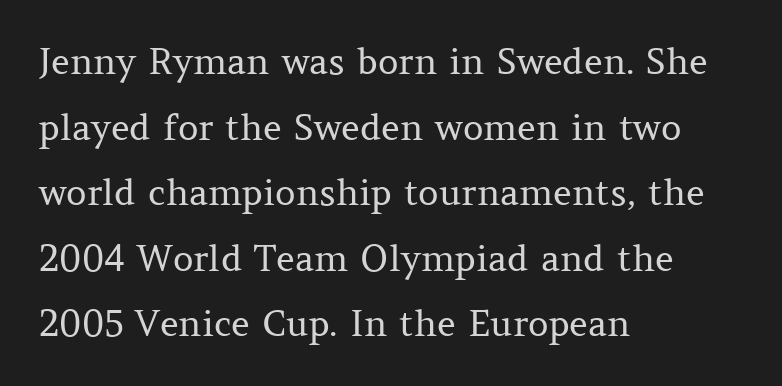
Q: Is the text bold? A: No.
Q: Is the text italic (slanted)? A: No, it is upright.
Q: Is the typeface a serif or a sans-serif typeface? A: Serif.
Q: Is the text underlined? A: No.
Q: How is the paragraph aligned? A: Left-aligned.
Q: Is the spacing between letters normal or unusually wide? A: Normal.
Q: Width (condensed, normal, or wide)? A: Normal.
Q: Stroke contrast? A: Medium.
Q: x-height? A: Medium.
Q: Monospaced? A: No.
